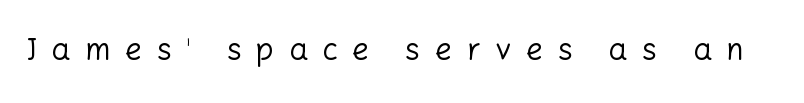
Q: Is the text bold? A: No.
Q: Is the text italic (slanted)? A: No, it is upright.
Q: Is the typeface a serif or a sans-serif typeface? A: Sans-serif.
Q: Is the text underlined? A: No.
Q: Is the spacing between letters normal or unusually wide? A: Unusually wide.
Q: Width (condensed, normal, or wide)? A: Normal.
Q: Stroke contrast? A: Low.
Q: x-height? A: Medium.
Q: Monospaced? A: No.
